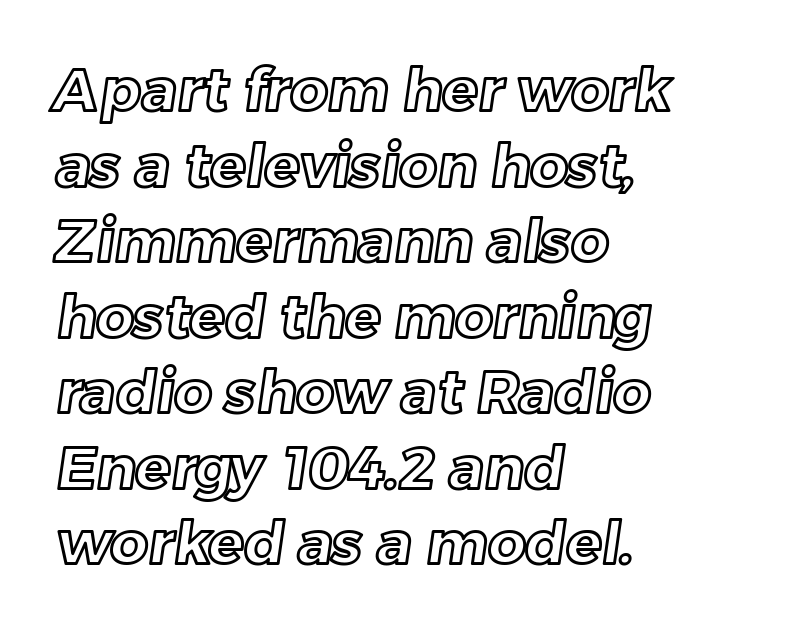
Q: Is the text underlined? A: No.
Q: How is the paragraph aligned? A: Left-aligned.
Q: Is the spacing between letters normal or unusually wide? A: Normal.
Q: Is the spacing between lines tight, normal or loose? A: Normal.
Q: Width (condensed, normal, or wide)? A: Normal.
Q: x-height? A: Medium.
Q: Monospaced? A: No.
